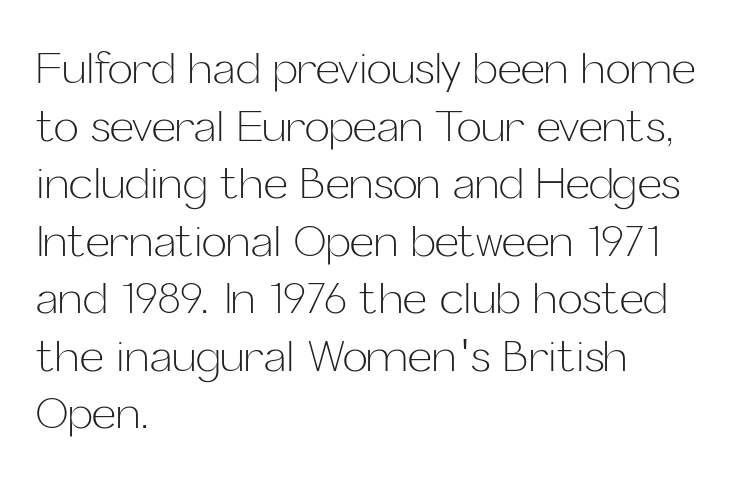
There is no visible air inserted between adjacent glyphs. A normal amount of white space separates one row of letters from the next. Descenders hang freely into open space. The face used here is proportionally spaced, like ordinary book or web type.
